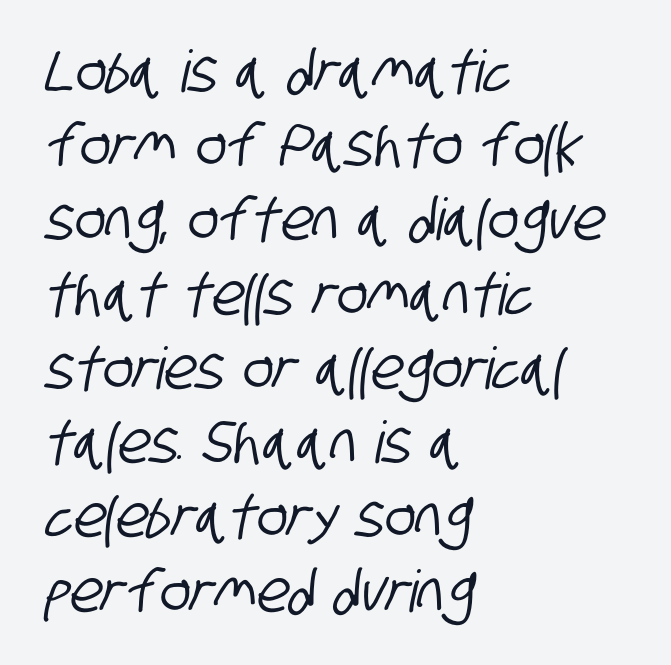
{"serif": "no", "width": "condensed", "stroke_contrast": "low", "x_height": "large", "monospaced": "no", "underline": "no", "align": "left", "line_spacing": "normal", "line_spacing_ratio": 1.28, "letter_spacing": "normal", "letter_spacing_em": 0.0, "glyph_px": 58}
